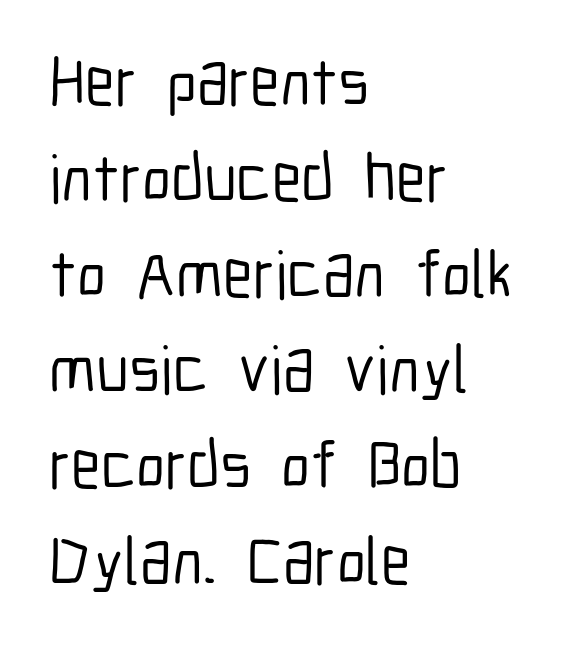
Q: Is the text italic (slanted)? A: No, it is upright.
Q: Is the typeface a serif or a sans-serif typeface? A: Sans-serif.
Q: Is the text underlined? A: No.
Q: How is the paragraph aligned? A: Left-aligned.
Q: Is the spacing between letters normal or unusually wide? A: Normal.
Q: Is the spacing between lines tight, normal or loose? A: Normal.
Q: Width (condensed, normal, or wide)? A: Condensed.
Q: Stroke contrast? A: Low.
Q: x-height? A: Medium.
Q: Monospaced? A: No.
